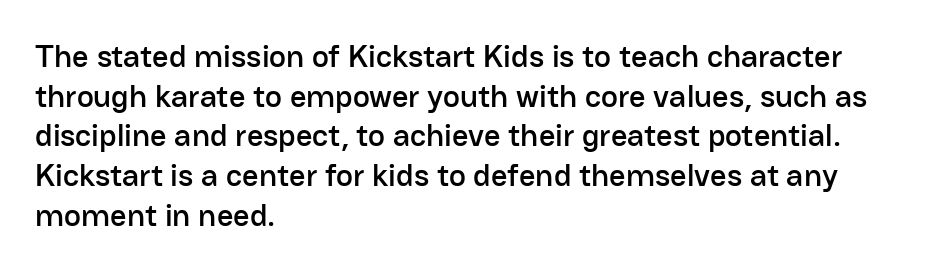
{"serif": "no", "italic": "no", "width": "normal", "stroke_contrast": "low", "x_height": "medium", "monospaced": "no", "underline": "no", "align": "left", "line_spacing_ratio": 1.24, "letter_spacing": "normal", "letter_spacing_em": 0.0, "glyph_px": 32}
